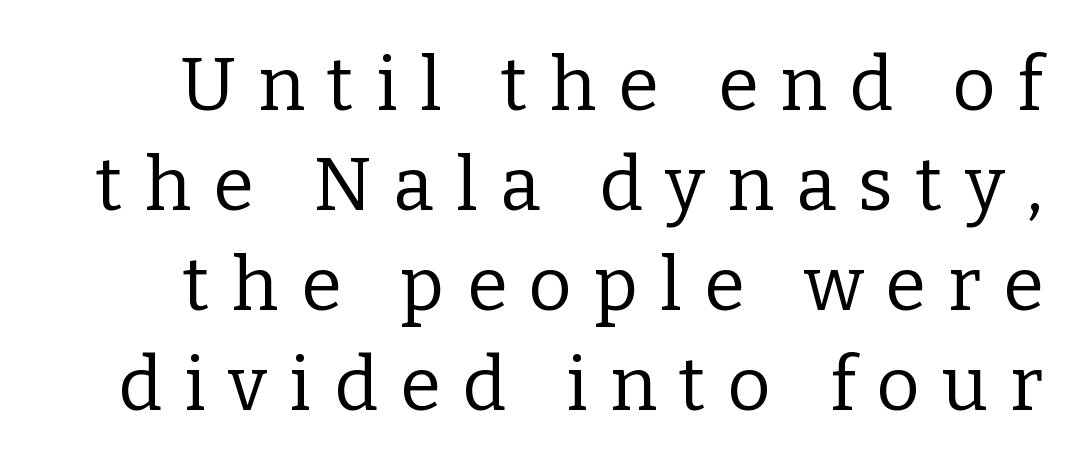
Q: Is the text bold? A: No.
Q: Is the text italic (slanted)? A: No, it is upright.
Q: Is the typeface a serif or a sans-serif typeface? A: Serif.
Q: Is the text underlined? A: No.
Q: Is the spacing between letters normal or unusually wide? A: Unusually wide.
Q: Is the spacing between lines tight, normal or loose? A: Normal.
Q: Width (condensed, normal, or wide)? A: Normal.
Q: Stroke contrast? A: Low.
Q: x-height? A: Medium.
Q: Monospaced? A: No.
